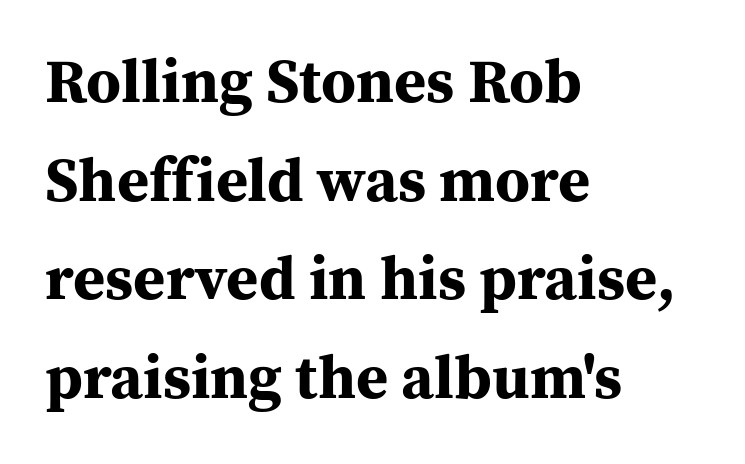
The image shows 62 px bold serif type, upright; set left-aligned, normal line spacing (1.59x), normal letter spacing, not underlined; medium stroke contrast and a medium x-height.
